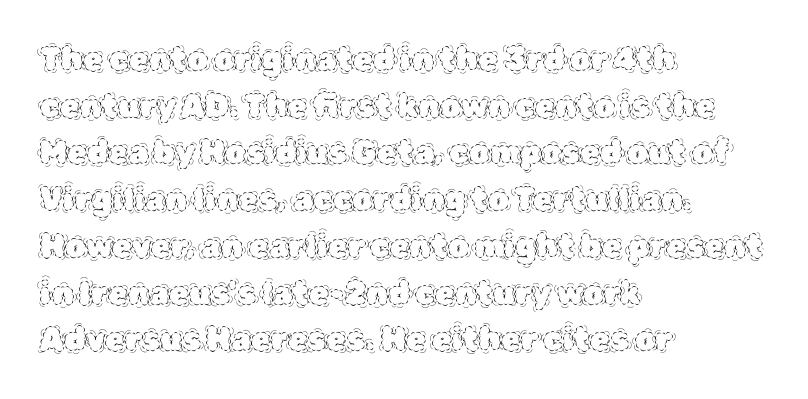
Letters have the restrained weight of plain body copy at most. Style check: upright. Students, note that the glyphs here touch the page at normal intervals. The strip under each line holds only bare page. Leading: standard. Varying glyph widths throughout — classic text-font behaviour.
